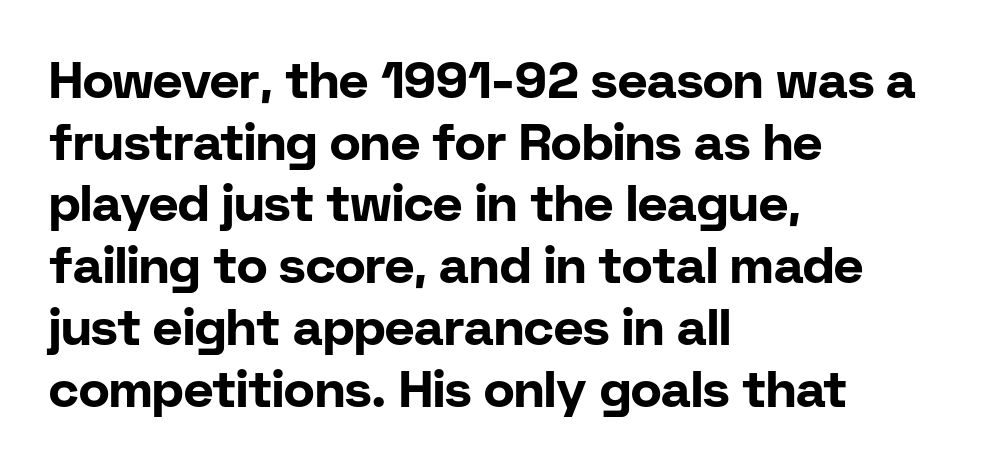
Each letter keeps its own natural width here, so spacing adapts to shape. Unmarked baselines from the first word to the last. The letters sit at their default tracking, neither squeezed nor spread. Is the block centered? No — it sits flush against the left margin. The letters carry no serifs — their stems end cleanly without finishing strokes.
